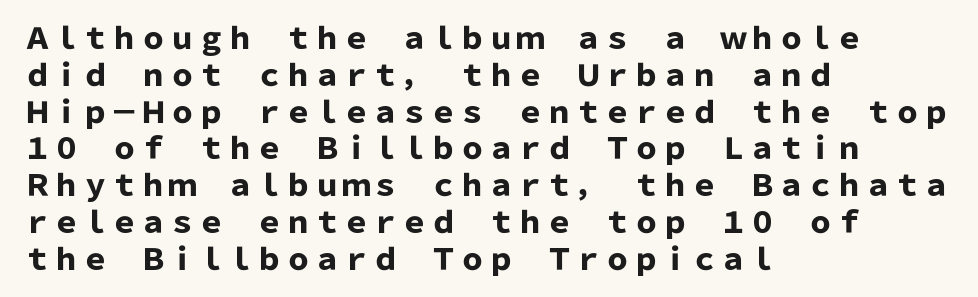
{"serif": "no", "italic": "no", "bold": "yes", "weight": "heavy", "width": "normal", "stroke_contrast": "low", "x_height": "medium", "monospaced": "no", "underline": "no", "align": "left", "line_spacing": "normal", "line_spacing_ratio": 1.27, "letter_spacing": "normal", "letter_spacing_em": 0.0, "glyph_px": 29}
